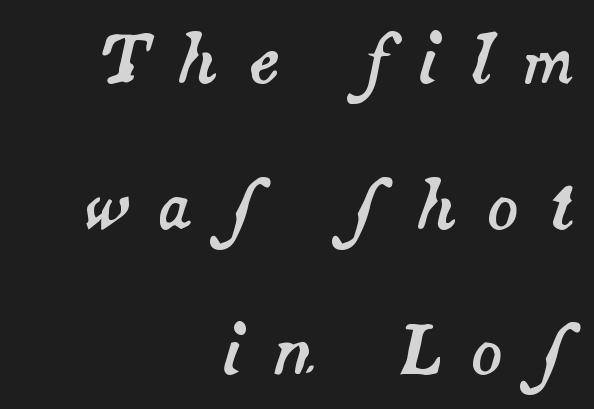
{"italic": "yes", "lean": "right", "slant_degrees": 14, "width": "normal", "stroke_contrast": "medium", "x_height": "small", "monospaced": "no", "underline": "no", "align": "right", "line_spacing": "loose", "line_spacing_ratio": 2.24, "letter_spacing": "wide", "letter_spacing_em": 0.46, "glyph_px": 65}
